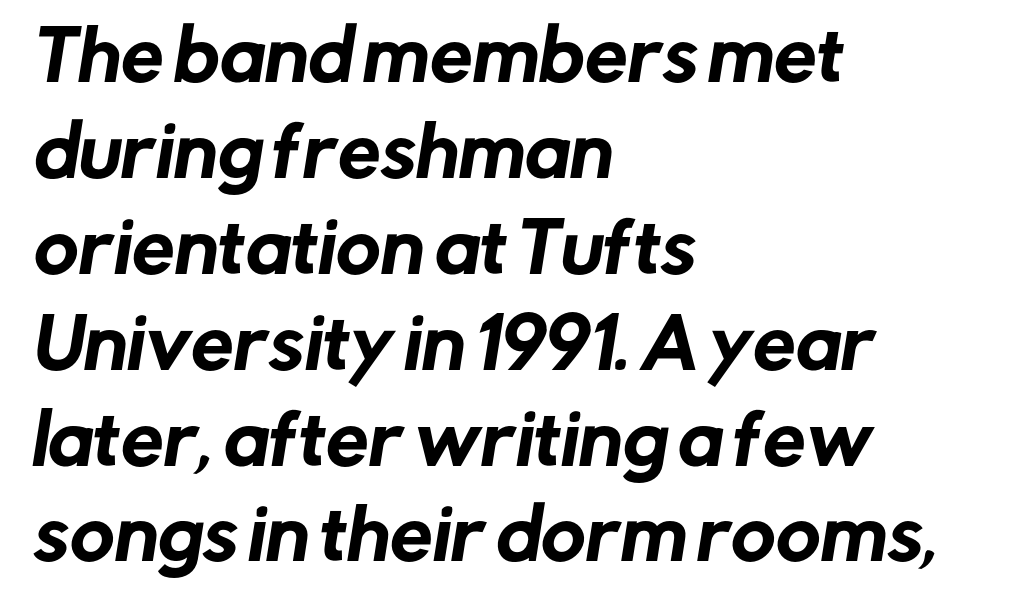
In terms of letterform style, serifs are entirely absent. Character widths vary here, with narrow letters taking less room than wide ones. A normal amount of white space separates one row of letters from the next. In terms of letterspacing, this is plain default setting. The gap between lines stays unmarked.
